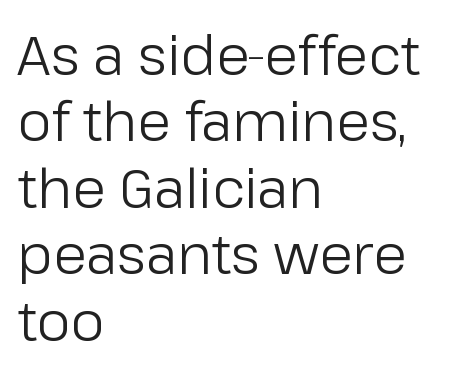
Q: Is the text bold? A: No.
Q: Is the text italic (slanted)? A: No, it is upright.
Q: Is the typeface a serif or a sans-serif typeface? A: Sans-serif.
Q: Is the text underlined? A: No.
Q: How is the paragraph aligned? A: Left-aligned.
Q: Is the spacing between letters normal or unusually wide? A: Normal.
Q: Width (condensed, normal, or wide)? A: Normal.
Q: Stroke contrast? A: Low.
Q: x-height? A: Medium.
Q: Monospaced? A: No.
